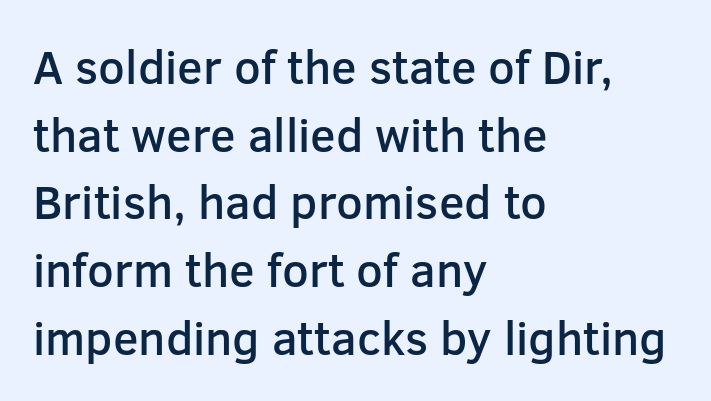
Q: Is the text bold? A: Semi-bold.
Q: Is the text italic (slanted)? A: No, it is upright.
Q: Is the typeface a serif or a sans-serif typeface? A: Sans-serif.
Q: Is the text underlined? A: No.
Q: How is the paragraph aligned? A: Left-aligned.
Q: Is the spacing between letters normal or unusually wide? A: Normal.
Q: Is the spacing between lines tight, normal or loose? A: Normal.
Q: Width (condensed, normal, or wide)? A: Normal.
Q: Stroke contrast? A: Low.
Q: x-height? A: Medium.
Q: Monospaced? A: No.
